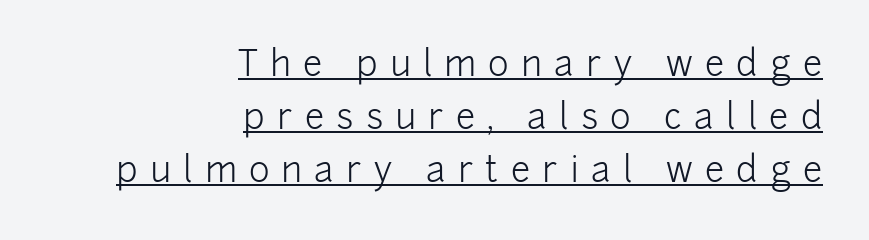
Stems here are at most as thick as an everyday book face. Proportional: the letters do not fall into vertical columns. Serifs: no, the terminals of the letterforms are clean. Reading down the block, your eye finds every line finishing at a fixed right position. You can tell it's not italic because the verticals are truly vertical. The rows are spaced the way most documents space them.
